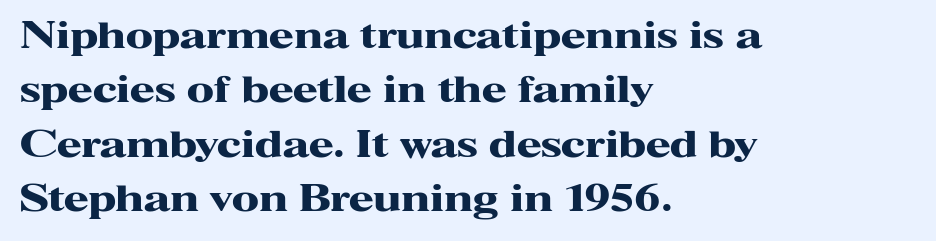
The image shows 36 px heavy, wide serif type, upright; set left-aligned, normal line spacing (1.51x), normal letter spacing, not underlined; high stroke contrast and a medium x-height.
